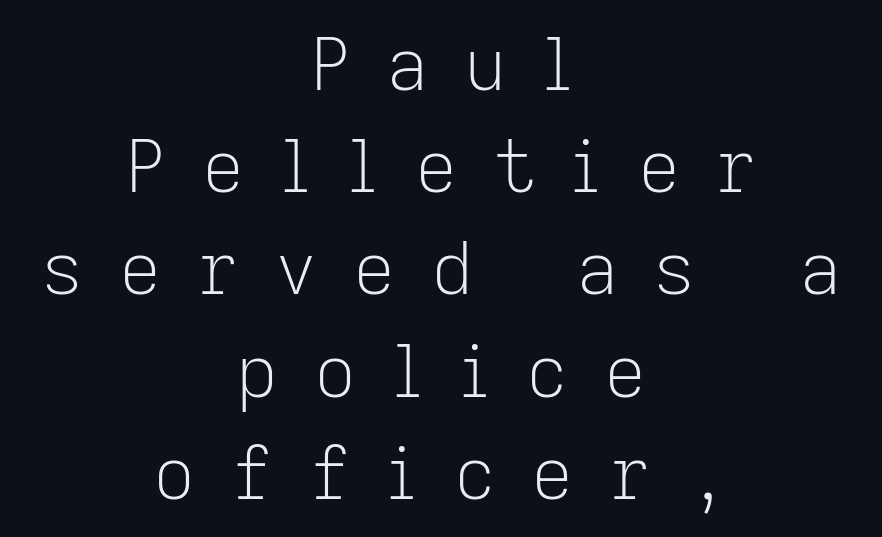
{"serif": "no", "italic": "no", "bold": "no", "weight": "light", "width": "normal", "stroke_contrast": "low", "x_height": "medium", "monospaced": "no", "underline": "no", "align": "center", "line_spacing": "normal", "line_spacing_ratio": 1.4, "letter_spacing": "wide", "letter_spacing_em": 0.49, "glyph_px": 73}
